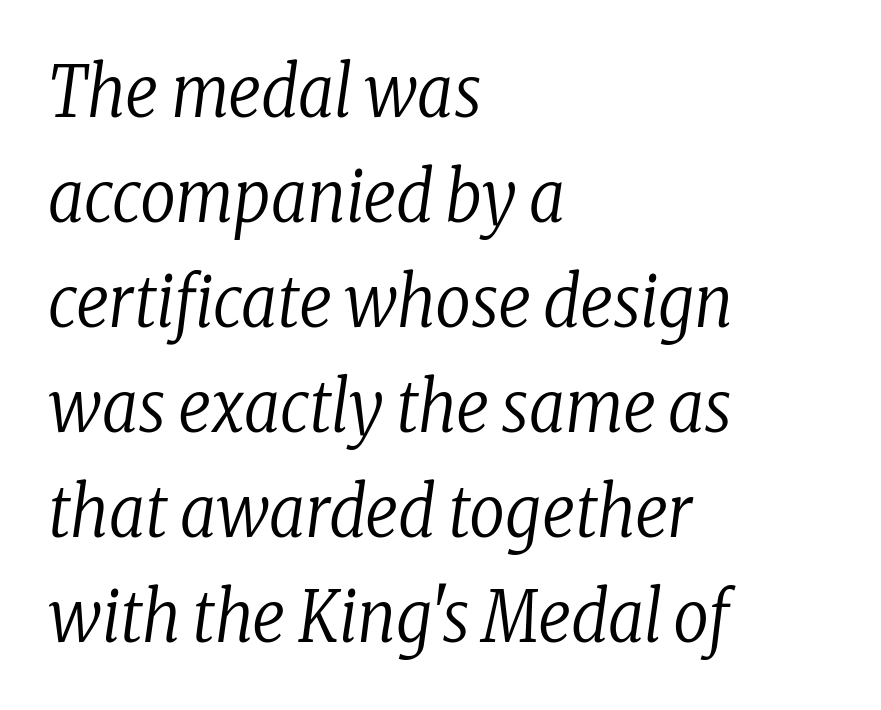
{"serif": "yes", "italic": "yes", "lean": "right", "slant_degrees": 8, "bold": "no", "weight": "regular", "width": "condensed", "stroke_contrast": "low", "x_height": "medium", "monospaced": "no", "underline": "no", "align": "left", "line_spacing": "normal", "line_spacing_ratio": 1.5, "letter_spacing": "normal", "letter_spacing_em": 0.0, "glyph_px": 70}
